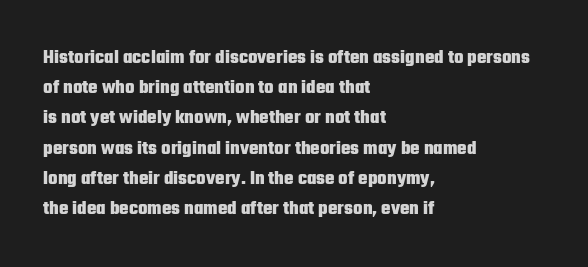
Q: Is the text bold? A: Yes.
Q: Is the text italic (slanted)? A: No, it is upright.
Q: Is the text underlined? A: No.
Q: How is the paragraph aligned? A: Left-aligned.
Q: Is the spacing between letters normal or unusually wide? A: Normal.
Q: Is the spacing between lines tight, normal or loose? A: Normal.
